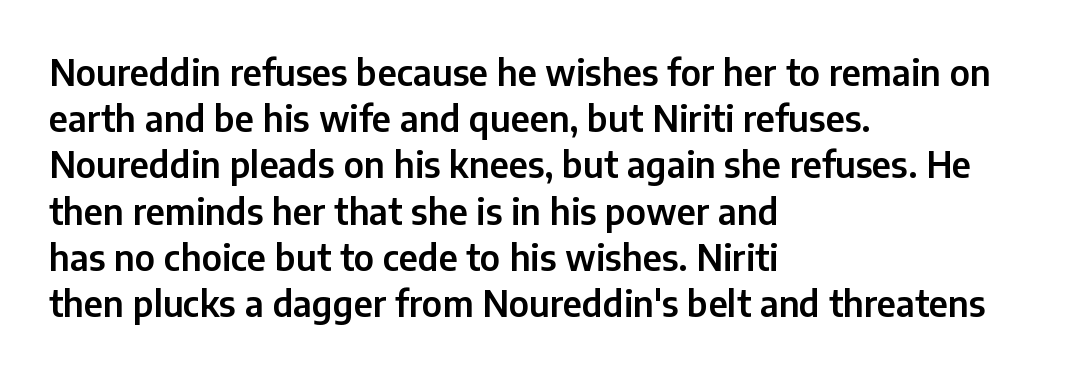
No extra tracking has been applied to these lines. Each letter's strokes conclude bluntly, with no projecting serifs. Any mark beneath the type? The region is blank. Looks like regular typesetting: each glyph gets only the width it needs. Short and long lines alike share a common starting point at left. In terms of posture, this sample is upright.
